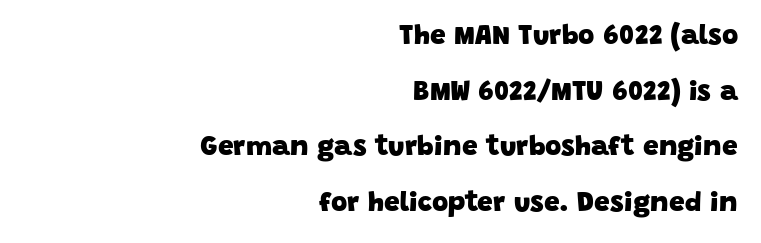
Q: Is the text bold? A: Yes.
Q: Is the typeface a serif or a sans-serif typeface? A: Sans-serif.
Q: Is the text underlined? A: No.
Q: How is the paragraph aligned? A: Right-aligned.
Q: Is the spacing between letters normal or unusually wide? A: Normal.
Q: Is the spacing between lines tight, normal or loose? A: Loose.
Q: Width (condensed, normal, or wide)? A: Normal.
Q: Stroke contrast? A: Low.
Q: x-height? A: Large.
Q: Monospaced? A: No.
